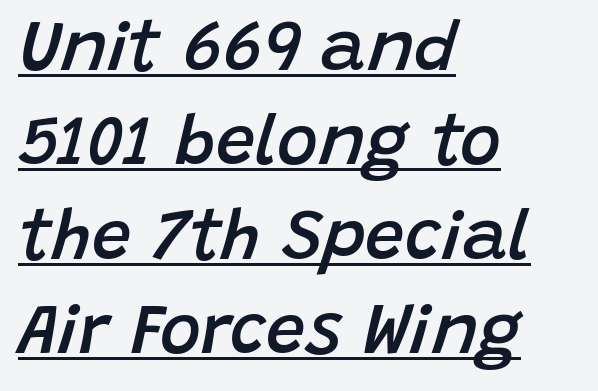
{"italic": "yes", "lean": "right", "slant_degrees": 15, "bold": "semi", "weight": "semibold", "width": "normal", "stroke_contrast": "low", "x_height": "large", "monospaced": "no", "underline": "yes", "align": "left", "line_spacing": "normal", "line_spacing_ratio": 1.35, "letter_spacing": "normal", "letter_spacing_em": 0.0, "glyph_px": 70}
